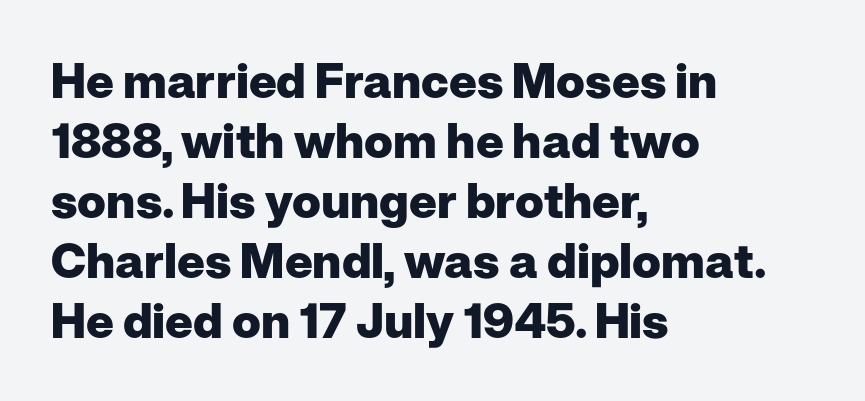
Q: Is the text bold? A: Yes.
Q: Is the text italic (slanted)? A: No, it is upright.
Q: Is the typeface a serif or a sans-serif typeface? A: Sans-serif.
Q: Is the text underlined? A: No.
Q: How is the paragraph aligned? A: Left-aligned.
Q: Is the spacing between letters normal or unusually wide? A: Normal.
Q: Is the spacing between lines tight, normal or loose? A: Normal.
Q: Width (condensed, normal, or wide)? A: Normal.
Q: Stroke contrast? A: Low.
Q: x-height? A: Medium.
Q: Monospaced? A: No.
